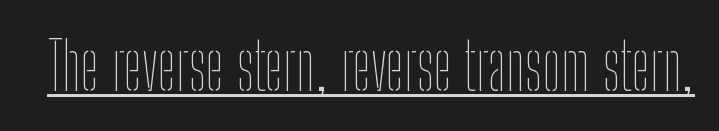
The image shows 66 px thin, condensed type, upright; set normal letter spacing, underlined; low stroke contrast and a medium x-height.
